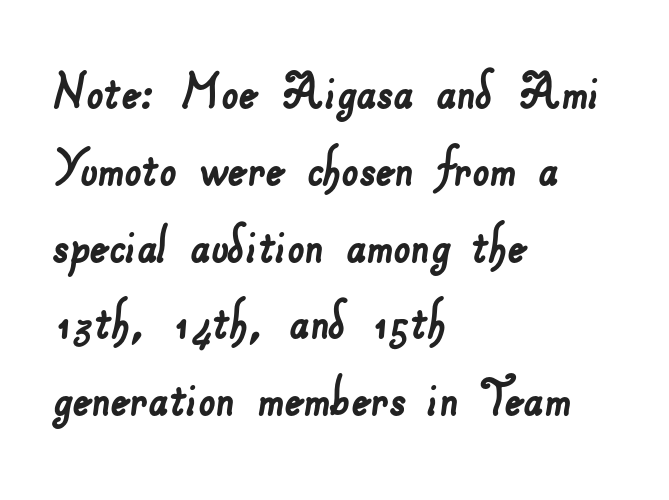
{"serif": "no", "width": "normal", "stroke_contrast": "low", "x_height": "small", "monospaced": "no", "underline": "no", "align": "left", "line_spacing": "normal", "line_spacing_ratio": 1.28, "letter_spacing": "normal", "letter_spacing_em": 0.0, "glyph_px": 60}
